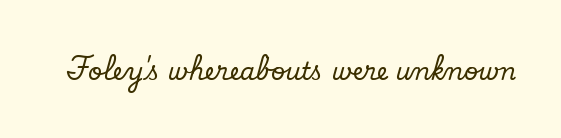
Q: Is the text italic (slanted)? A: Yes.
Q: Is the text underlined? A: No.
Q: Is the spacing between letters normal or unusually wide? A: Normal.
